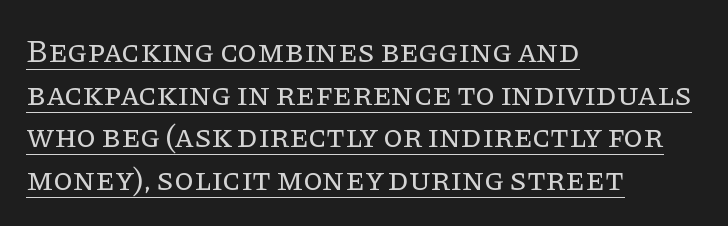
The image shows 32 px regular-weight serif type, upright; set left-aligned, normal line spacing (1.33x), normal letter spacing, underlined; low stroke contrast and a large x-height.
